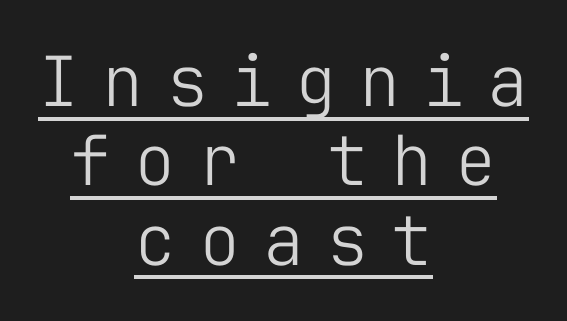
The image shows 69 px light sans-serif type, upright, monospaced; set centered, tight line spacing (1.15x), unusually wide letter spacing (+0.33 em), underlined; low stroke contrast and a medium x-height.
